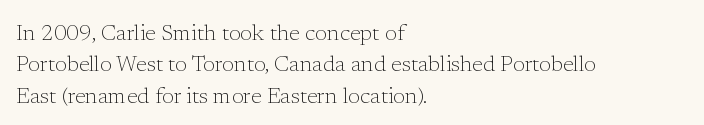
Q: Is the text bold? A: No.
Q: Is the text italic (slanted)? A: No, it is upright.
Q: Is the text underlined? A: No.
Q: How is the paragraph aligned? A: Left-aligned.
Q: Is the spacing between letters normal or unusually wide? A: Normal.
Q: Is the spacing between lines tight, normal or loose? A: Normal.
